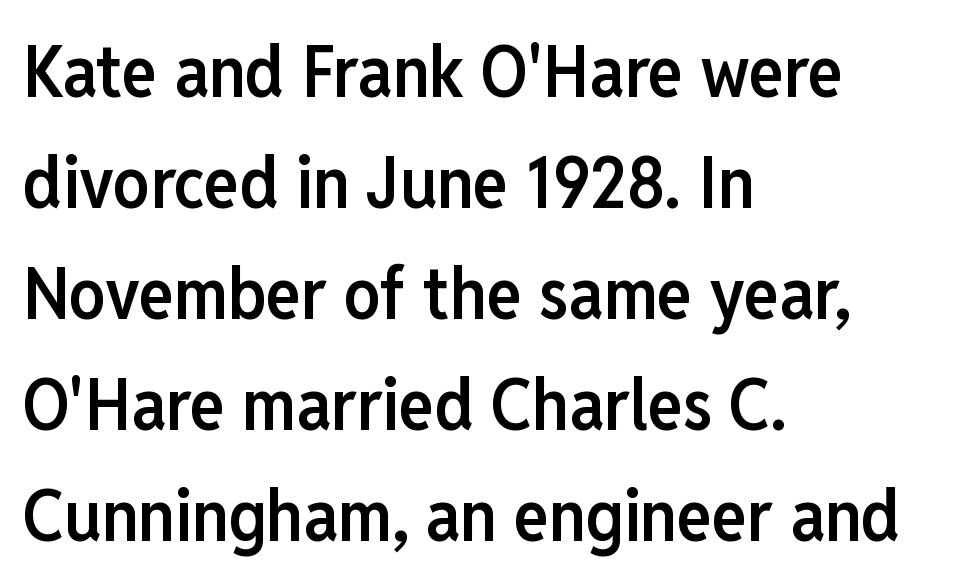
The image shows 73 px semibold, condensed sans-serif type, upright; set left-aligned, normal line spacing (1.52x), normal letter spacing, not underlined; low stroke contrast and a medium x-height.
